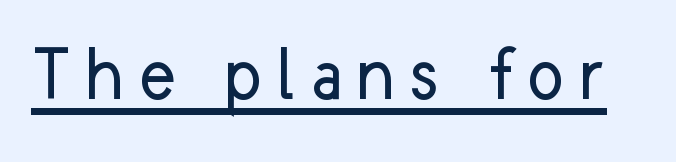
The letters carry no serifs — their stems end cleanly without finishing strokes. A rule runs beneath these lines of type. Varying glyph widths throughout — classic text-font behaviour. Unlike italic type, these characters show no tilt at all. Unbolded letterforms with no extra heft.
